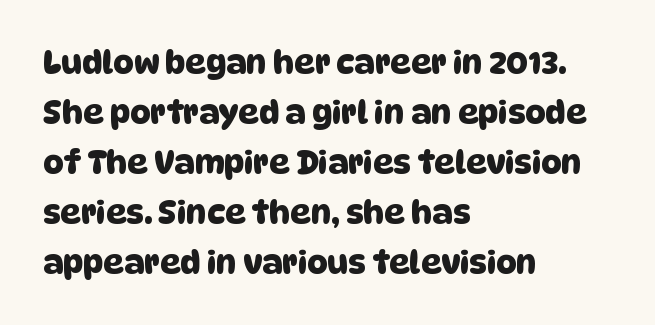
The image shows 32 px sans-serif type; set left-aligned, normal line spacing (1.56x), normal letter spacing, not underlined; low stroke contrast and a large x-height.
